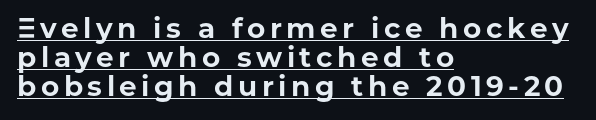
Q: Is the text bold? A: Yes.
Q: Is the text italic (slanted)? A: No, it is upright.
Q: Is the typeface a serif or a sans-serif typeface? A: Sans-serif.
Q: Is the text underlined? A: Yes.
Q: How is the paragraph aligned? A: Left-aligned.
Q: Is the spacing between lines tight, normal or loose? A: Tight.
Q: Width (condensed, normal, or wide)? A: Normal.
Q: Stroke contrast? A: Low.
Q: x-height? A: Medium.
Q: Monospaced? A: No.
